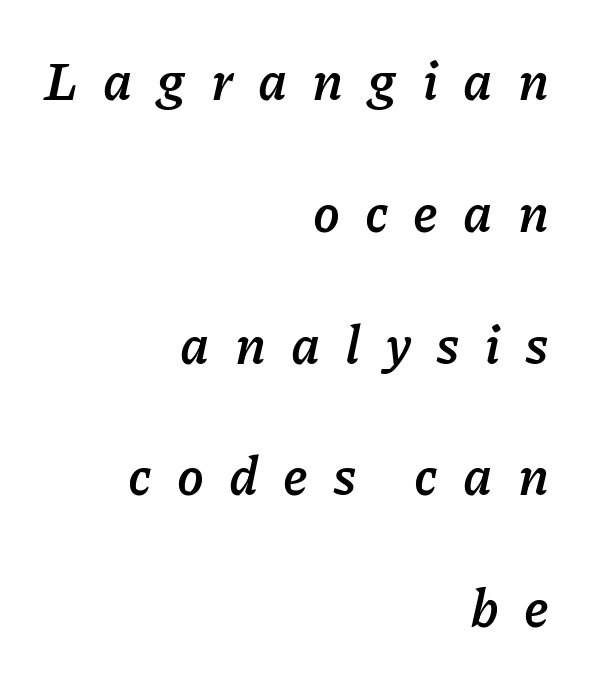
The face used here is proportionally spaced, like ordinary book or web type. Look at the stroke-to-counter ratio: heavy, a bold. The lettering tilts uniformly, giving the passage an italic look. You could only call the tracking loose — the letters float apart.
